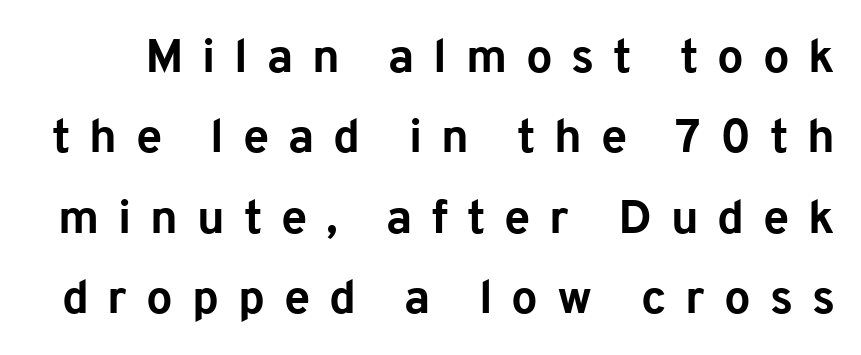
Q: Is the text bold? A: Yes.
Q: Is the text italic (slanted)? A: No, it is upright.
Q: Is the typeface a serif or a sans-serif typeface? A: Sans-serif.
Q: Is the text underlined? A: No.
Q: Is the spacing between letters normal or unusually wide? A: Unusually wide.
Q: Width (condensed, normal, or wide)? A: Normal.
Q: Stroke contrast? A: Low.
Q: x-height? A: Medium.
Q: Monospaced? A: No.
